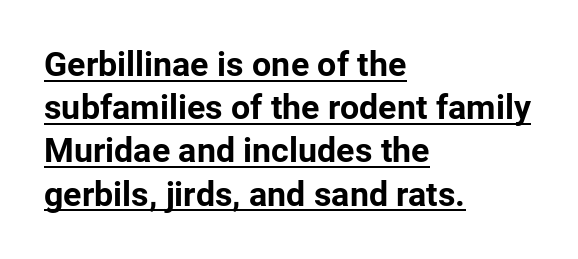
{"serif": "no", "italic": "no", "bold": "yes", "weight": "bold", "width": "normal", "stroke_contrast": "low", "x_height": "medium", "monospaced": "no", "underline": "yes", "align": "left", "line_spacing": "normal", "line_spacing_ratio": 1.27, "letter_spacing": "normal", "letter_spacing_em": 0.0, "glyph_px": 34}
